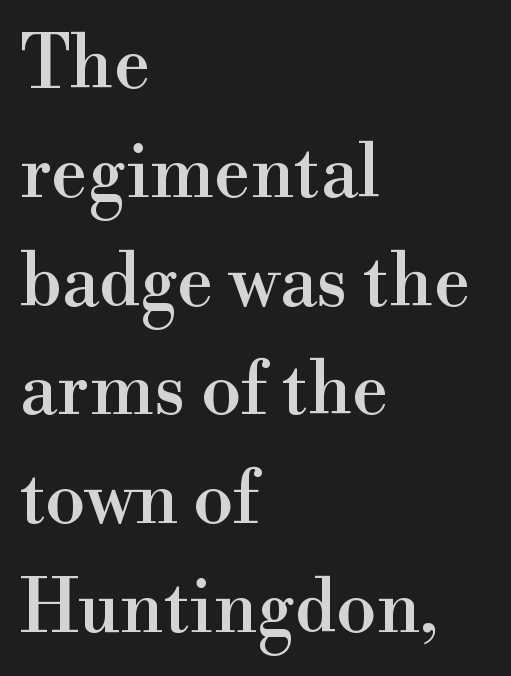
Vertical spacing — default. Every row of glyphs begins at an identical x-position on the left. Descenders hang freely into open space. Stroke terminals: seriffed.
